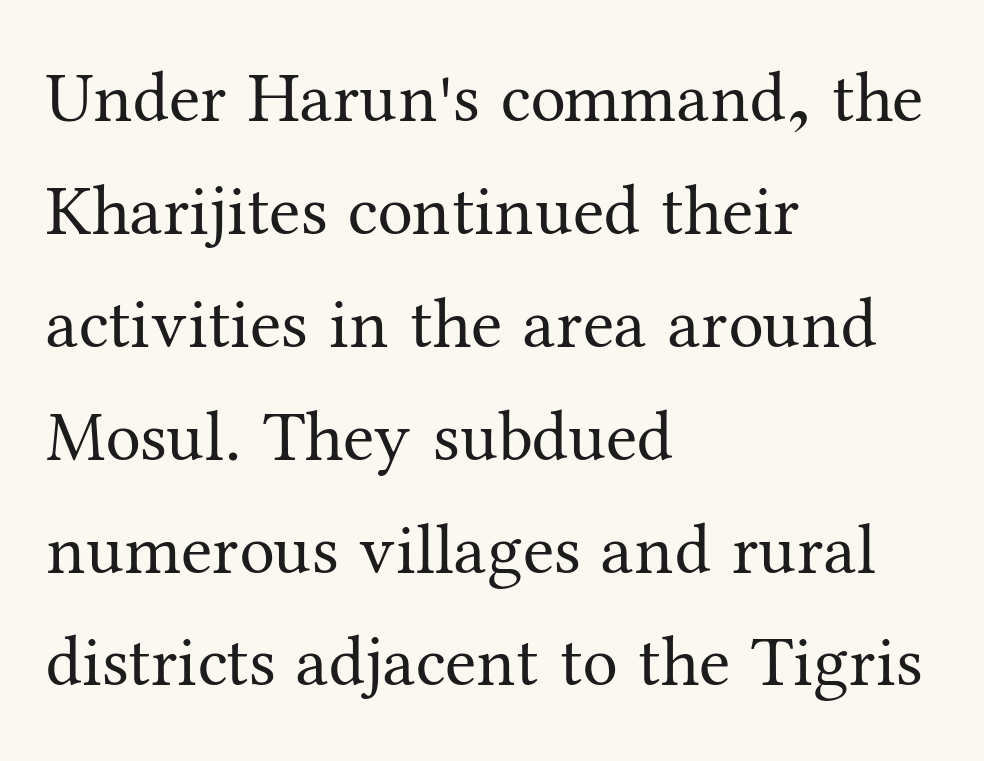
The image shows 71 px regular-weight serif type, upright; set left-aligned, normal line spacing (1.59x), normal letter spacing, not underlined; medium stroke contrast and a medium x-height.
